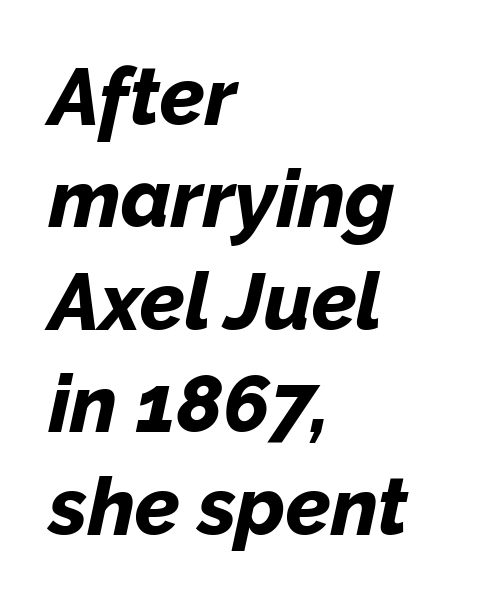
Weight check: bold — yes, fully. Notice how the passage keeps a crisp vertical edge on the left only. Look at the tracking — it's just the regular setting, nothing added. You could not count columns in this text — the font is proportionally spaced.
